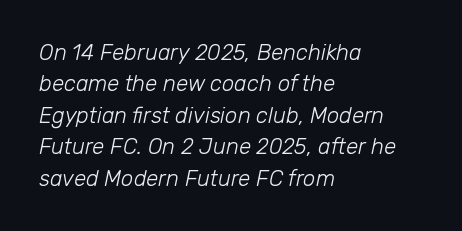
Tracking value appears to be zero — textbook default spacing. Alignment: flush left. The cut favours lightness, reaching ordinary text weight at its darkest. The area under the type is left untouched. The whole block is typeset with a tilt.
